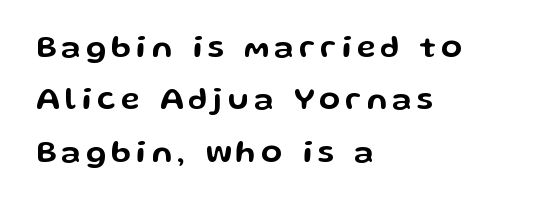
Q: Is the text italic (slanted)? A: No, it is upright.
Q: Is the typeface a serif or a sans-serif typeface? A: Sans-serif.
Q: Is the text underlined? A: No.
Q: How is the paragraph aligned? A: Left-aligned.
Q: Is the spacing between lines tight, normal or loose? A: Normal.
Q: Width (condensed, normal, or wide)? A: Wide.
Q: Stroke contrast? A: Low.
Q: x-height? A: Medium.
Q: Monospaced? A: No.
